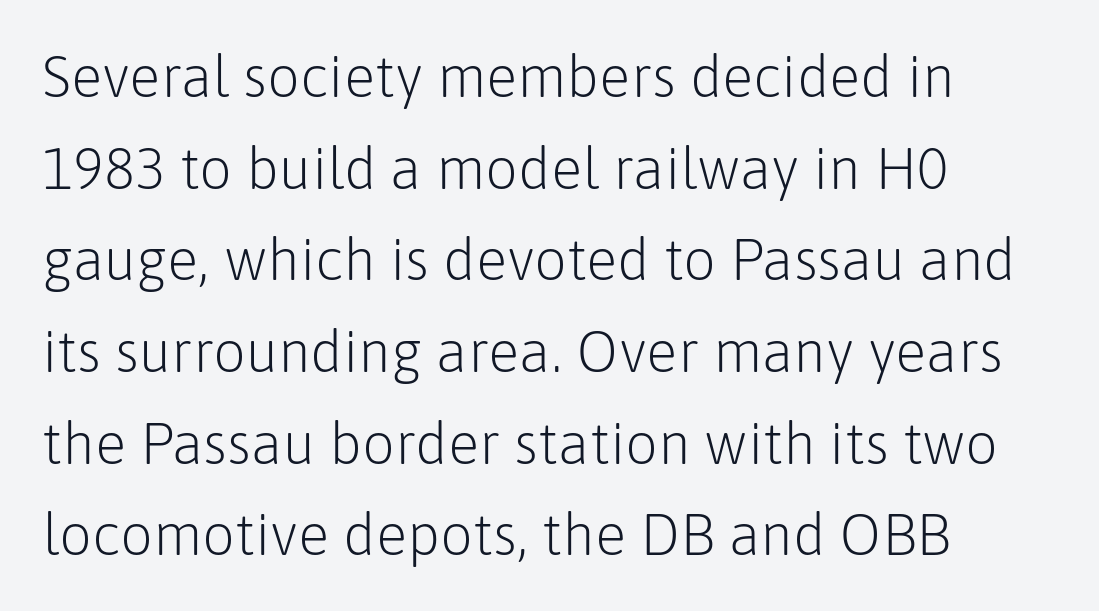
The image shows 58 px light sans-serif type, upright; set left-aligned, normal line spacing (1.58x), normal letter spacing, not underlined; low stroke contrast and a medium x-height.
